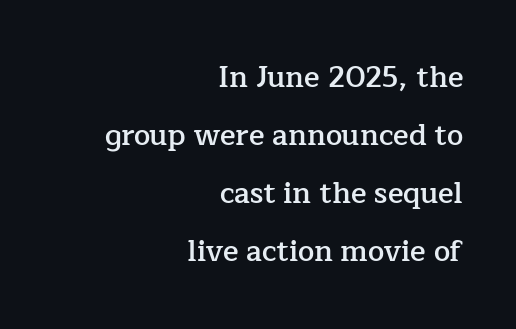
The image shows 29 px semibold serif type, upright; set right-aligned, loose line spacing (2.0x), normal letter spacing, not underlined; low stroke contrast and a medium x-height.
